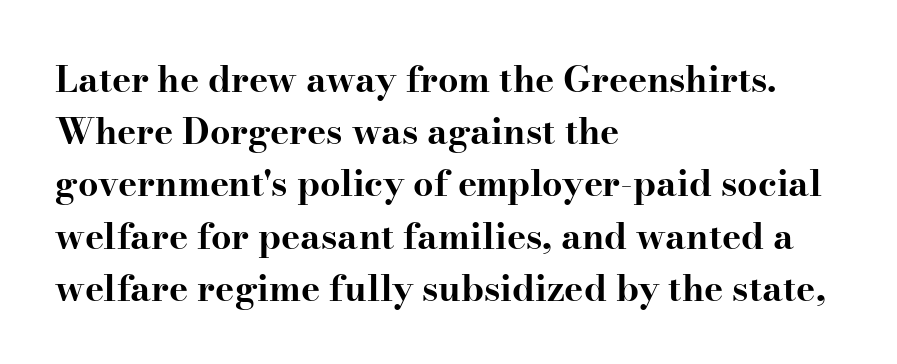
{"serif": "yes", "italic": "no", "bold": "yes", "weight": "bold", "width": "wide", "stroke_contrast": "high", "x_height": "small", "monospaced": "no", "underline": "no", "align": "left", "line_spacing": "normal", "line_spacing_ratio": 1.45, "letter_spacing": "normal", "letter_spacing_em": 0.0, "glyph_px": 36}
